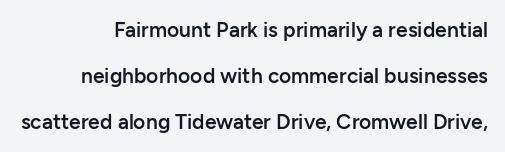
The letters sit at their default tracking, neither squeezed nor spread. Students, observe: this is what heavily led, spacious text looks like. Weight check: semibold — heavier than regular, not quite bold. Is there any slant? The stems are plumb. One-word summary of the alignment: right.
